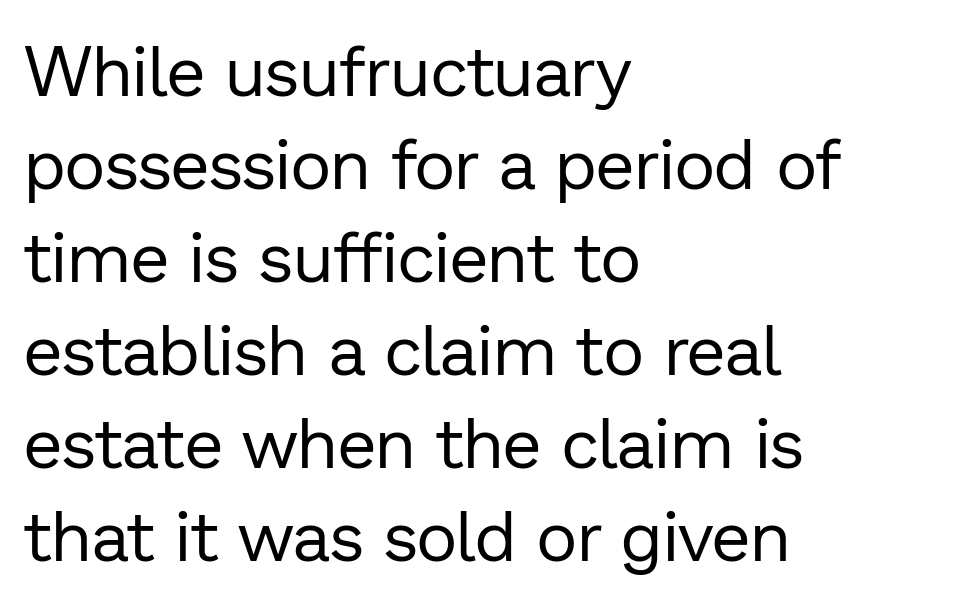
These lines were composed using upright roman letters. The rag falls on the right side of this text block. The baseline area is clear. Here the glyphs are tracked normally, forming tight word shapes. The strokes carry an ordinary text weight at most.
